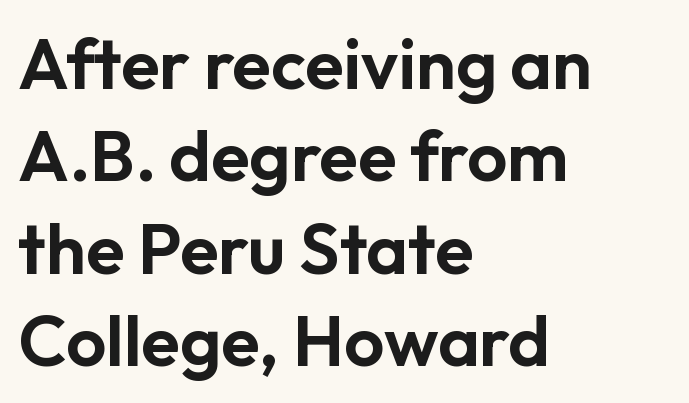
A roman cut, with each character standing at attention. Regular leading. Spacing verdict: proportional, widths tailored to each character. The passage shown is not underscored anywhere.
